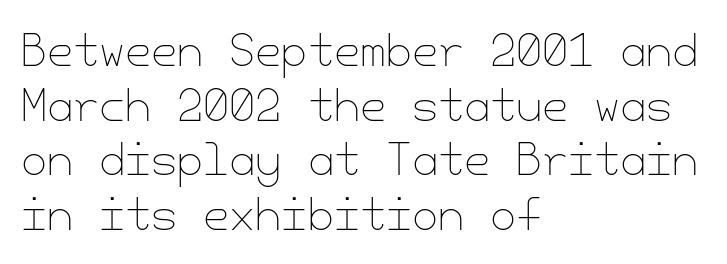
Q: Is the text bold? A: No.
Q: Is the text italic (slanted)? A: No, it is upright.
Q: Is the text underlined? A: No.
Q: How is the paragraph aligned? A: Left-aligned.
Q: Is the spacing between letters normal or unusually wide? A: Normal.
Q: Is the spacing between lines tight, normal or loose? A: Normal.
Q: Width (condensed, normal, or wide)? A: Normal.
Q: Stroke contrast? A: Low.
Q: x-height? A: Small.
